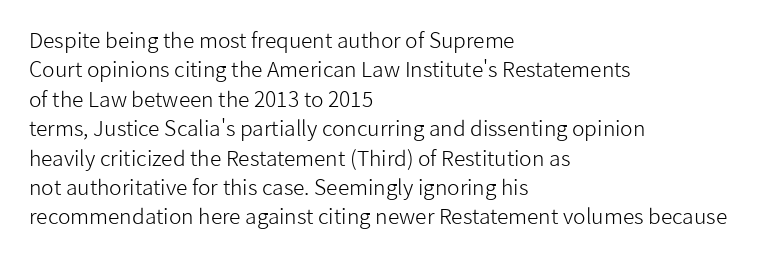
Q: Is the text bold? A: No.
Q: Is the text italic (slanted)? A: No, it is upright.
Q: Is the text underlined? A: No.
Q: How is the paragraph aligned? A: Left-aligned.
Q: Is the spacing between letters normal or unusually wide? A: Normal.
Q: Is the spacing between lines tight, normal or loose? A: Normal.
